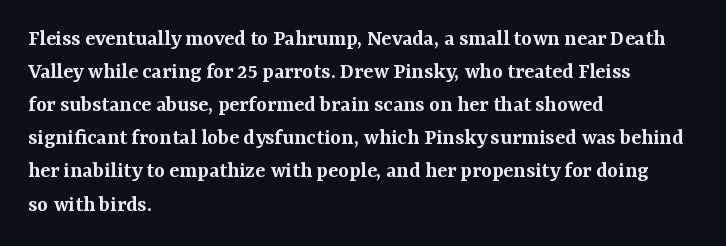
The image shows 23 px text type, upright; set left-aligned, normal line spacing (1.44x), normal letter spacing, not underlined.
